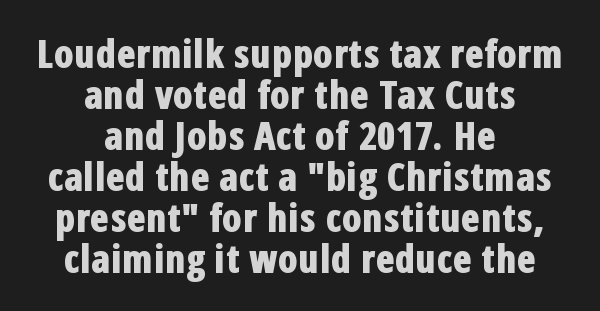
The image shows 39 px bold, condensed sans-serif type, upright; set centered, tight line spacing (1.05x), normal letter spacing, not underlined; low stroke contrast and a medium x-height.
